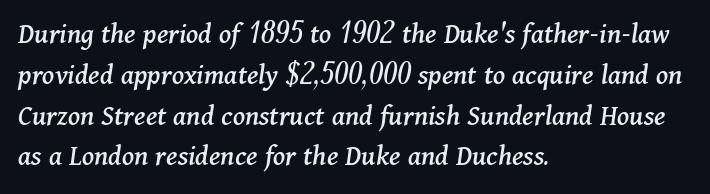
The face used here is proportionally spaced, like ordinary book or web type. These lines are set flush left with a ragged right edge. Each new line begins a customary step beneath the previous one. Each letter's strokes conclude with small projecting serifs. This rendering leaves character spacing at its baseline value.
